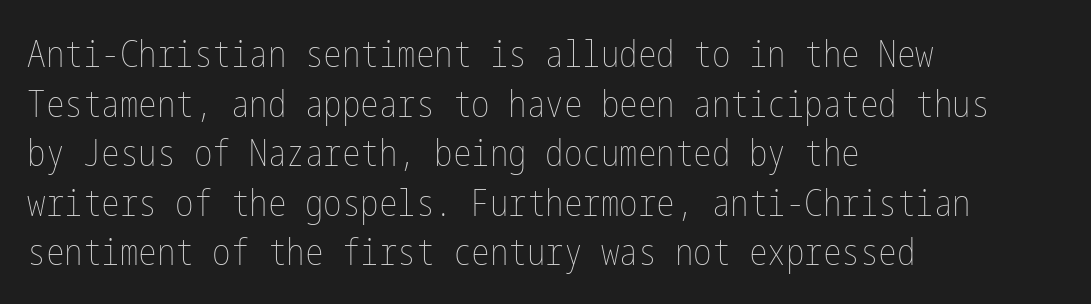
{"italic": "no", "bold": "no", "weight": "thin", "width": "condensed", "stroke_contrast": "low", "x_height": "medium", "underline": "no", "align": "left", "line_spacing": "normal", "line_spacing_ratio": 1.34, "letter_spacing": "normal", "letter_spacing_em": 0.0, "glyph_px": 37}
